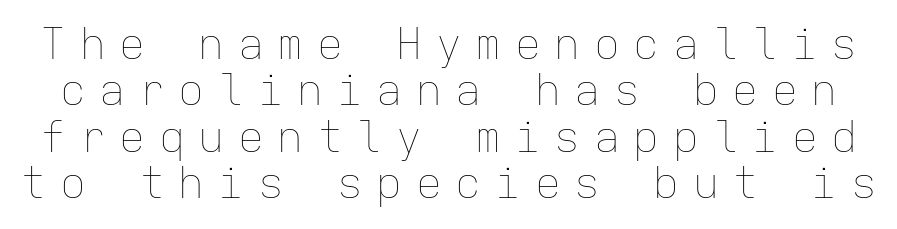
{"italic": "no", "bold": "no", "weight": "thin", "width": "normal", "stroke_contrast": "low", "x_height": "medium", "monospaced": "yes", "underline": "no", "line_spacing": "tight", "line_spacing_ratio": 1.08, "letter_spacing": "wide", "letter_spacing_em": 0.32, "glyph_px": 43}
